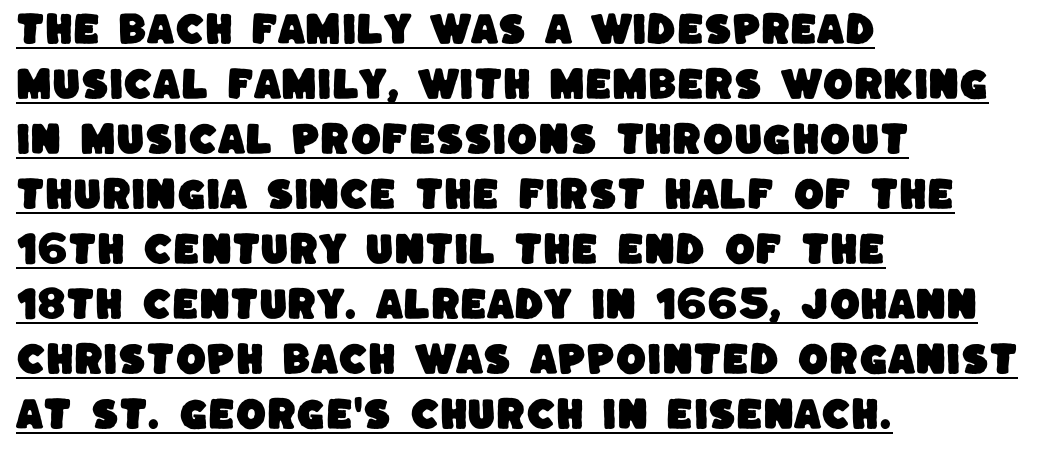
The passage shown is typed in a proportional face where columns would drift. The block of text has a typical density, with ordinary space between rows. Letter spacing: default. The compositor pushed each line to the left boundary. Has an underline been added? It has.
